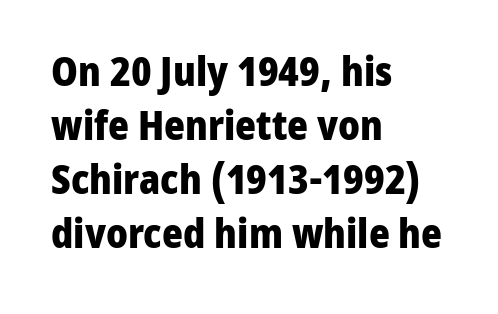
Q: Is the text bold? A: Yes.
Q: Is the text italic (slanted)? A: No, it is upright.
Q: Is the typeface a serif or a sans-serif typeface? A: Sans-serif.
Q: Is the text underlined? A: No.
Q: How is the paragraph aligned? A: Left-aligned.
Q: Is the spacing between letters normal or unusually wide? A: Normal.
Q: Is the spacing between lines tight, normal or loose? A: Normal.
Q: Width (condensed, normal, or wide)? A: Normal.
Q: Stroke contrast? A: Low.
Q: x-height? A: Medium.
Q: Monospaced? A: No.
